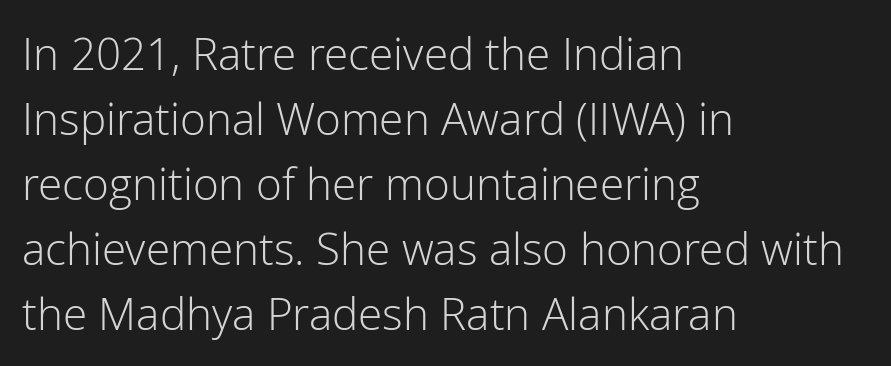
{"serif": "no", "italic": "no", "bold": "no", "weight": "light", "width": "normal", "stroke_contrast": "low", "x_height": "medium", "monospaced": "no", "underline": "no", "align": "left", "line_spacing": "normal", "line_spacing_ratio": 1.48, "letter_spacing": "normal", "letter_spacing_em": 0.0, "glyph_px": 44}
